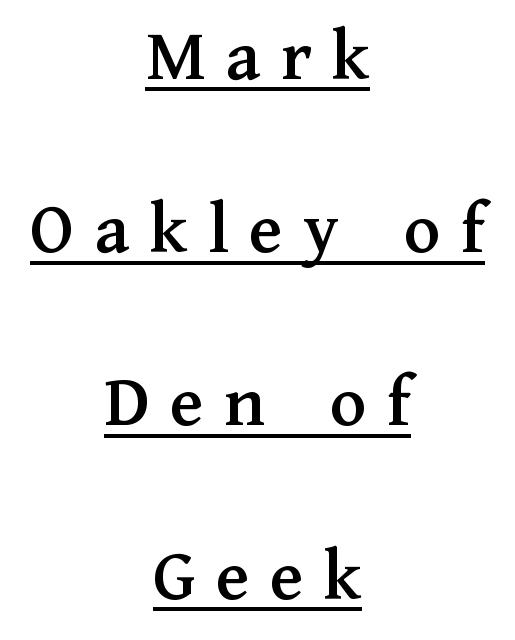
Q: Is the text italic (slanted)? A: No, it is upright.
Q: Is the typeface a serif or a sans-serif typeface? A: Serif.
Q: Is the text underlined? A: Yes.
Q: How is the paragraph aligned? A: Centered.
Q: Is the spacing between letters normal or unusually wide? A: Unusually wide.
Q: Is the spacing between lines tight, normal or loose? A: Loose.
Q: Width (condensed, normal, or wide)? A: Normal.
Q: Stroke contrast? A: Medium.
Q: x-height? A: Medium.
Q: Monospaced? A: No.
